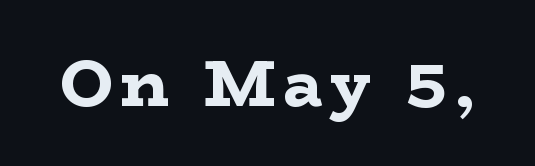
{"serif": "yes", "italic": "no", "bold": "yes", "weight": "bold", "width": "wide", "stroke_contrast": "low", "x_height": "medium", "monospaced": "no", "underline": "no", "glyph_px": 65}
